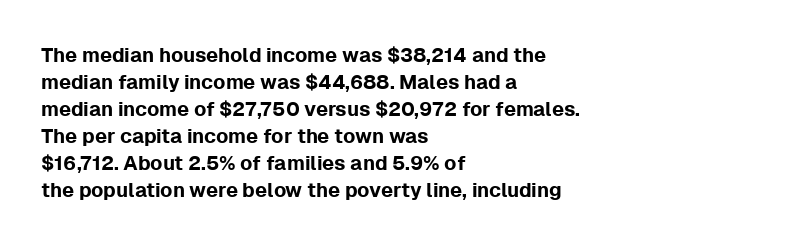
{"italic": "no", "underline": "no", "align": "left", "line_spacing": "normal", "line_spacing_ratio": 1.35, "letter_spacing": "normal", "letter_spacing_em": 0.0, "glyph_px": 20}
